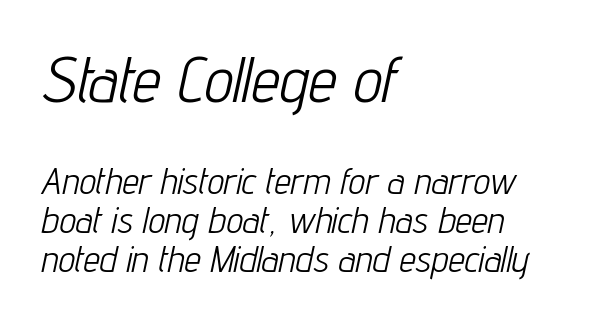
Q: Is the text bold? A: No.
Q: Is the text italic (slanted)? A: Yes, it leans right by about 12 degrees.
Q: Is the text underlined? A: No.
Q: How is the paragraph aligned? A: Left-aligned.
Q: Is the spacing between letters normal or unusually wide? A: Normal.
Q: Is the spacing between lines tight, normal or loose? A: Tight.
Q: Which block of text is set in a larger size, the first (top) or the second (bottom)? A: The first (top) one.
Q: Width (condensed, normal, or wide)? A: Condensed.
Q: Stroke contrast? A: Low.
Q: x-height? A: Medium.
Q: Monospaced? A: No.
